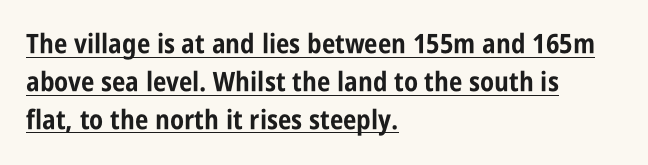
Does the leading feel generous? No, just average. These words are printed bold, with thick strokes throughout. The string is rendered with underlining switched on. In CSS terms this would be text-align: left.
